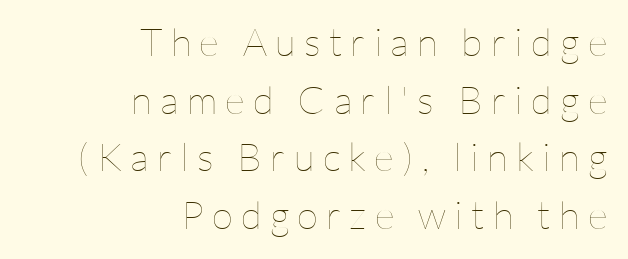
Each line ends at the same right margin while the left side varies. This is the regular roman posture of the typeface. The tracking jumps out immediately: characters are airy and widely separated. The zone under the glyphs is completely vacant. This reads as an unemphasized weight, regular at the heaviest.
